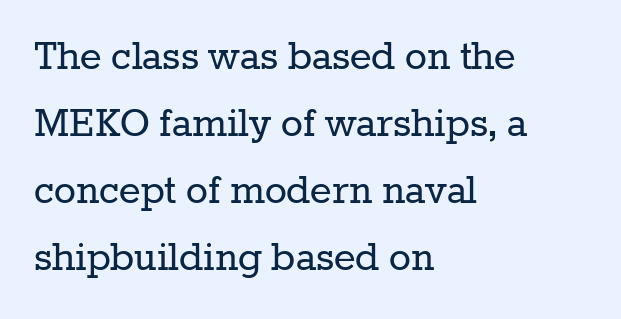
The image shows 46 px regular-weight serif type, upright; set left-aligned, normal line spacing (1.46x), normal letter spacing, not underlined; low stroke contrast and a medium x-height.
